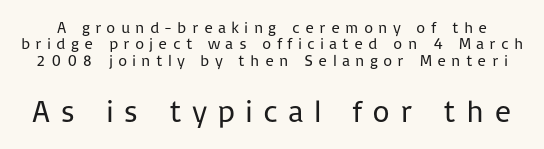
{"serif": "no", "italic": "no", "bold": "no", "weight": "regular", "width": "normal", "stroke_contrast": "low", "x_height": "medium", "monospaced": "no", "underline": "no", "line_spacing": "tight", "line_spacing_ratio": 1.03, "letter_spacing": "wide", "letter_spacing_em": 0.32, "larger_block": "second", "size_ratio": 1.94, "glyph_px": 31}
